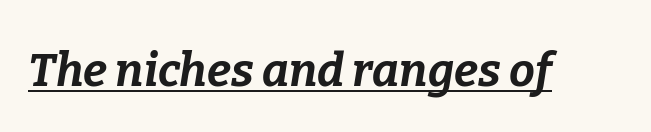
{"italic": "yes", "lean": "right", "slant_degrees": 9, "bold": "yes", "weight": "bold", "width": "normal", "stroke_contrast": "low", "x_height": "medium", "monospaced": "no", "underline": "yes", "letter_spacing": "normal", "letter_spacing_em": 0.0, "glyph_px": 46}
